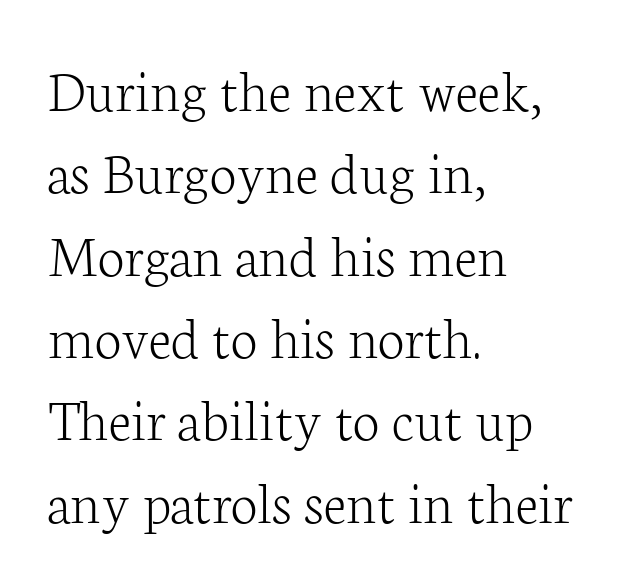
The image shows 61 px light serif type, upright; set left-aligned, normal line spacing (1.35x), normal letter spacing, not underlined; low stroke contrast and a medium x-height.
